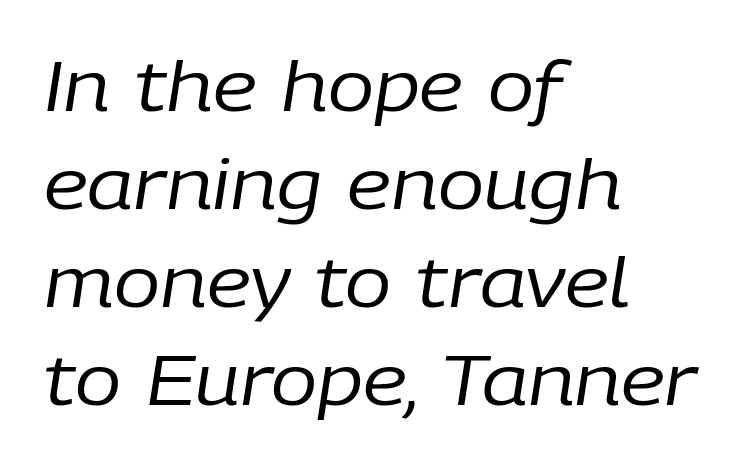
The image shows 69 px regular-weight type, italic (leaning right); set left-aligned, normal line spacing (1.42x), normal letter spacing, not underlined; low stroke contrast and a medium x-height.
